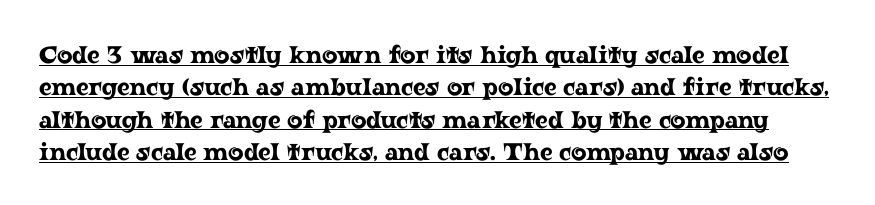
The image shows 24 px text type, upright; set normal line spacing (1.35x), normal letter spacing, underlined.
